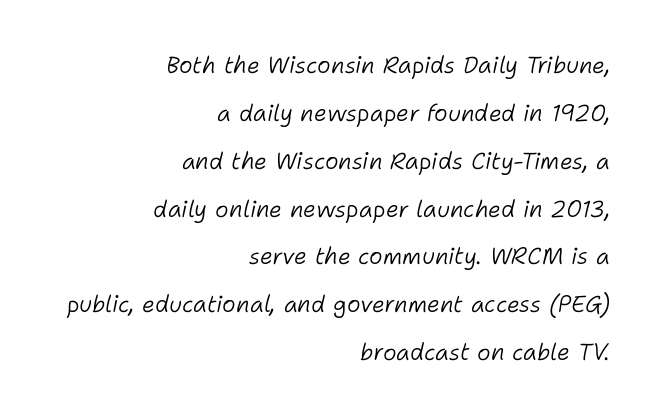
Q: Is the text bold? A: No.
Q: Is the text italic (slanted)? A: Yes, it leans right by about 11 degrees.
Q: Is the text underlined? A: No.
Q: How is the paragraph aligned? A: Right-aligned.
Q: Is the spacing between letters normal or unusually wide? A: Normal.
Q: Is the spacing between lines tight, normal or loose? A: Loose.
